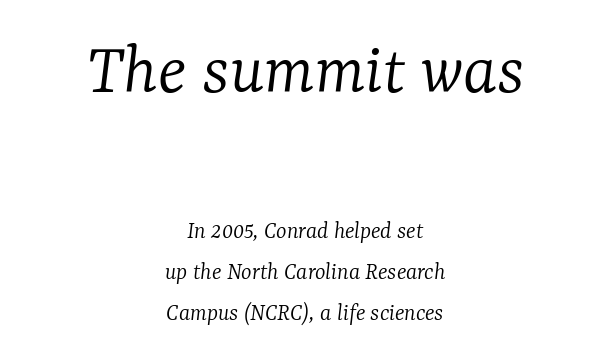
The image shows 75 px light serif type, italic (leaning right); set centered, normal line spacing (1.63x), normal letter spacing, not underlined; the first (top) block is 3.0x larger; low stroke contrast and a medium x-height.
